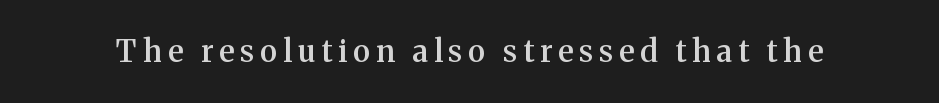
{"serif": "yes", "italic": "no", "bold": "semi", "weight": "semibold", "width": "normal", "stroke_contrast": "medium", "x_height": "medium", "monospaced": "no", "underline": "no", "letter_spacing": "wide", "letter_spacing_em": 0.2, "glyph_px": 30}
